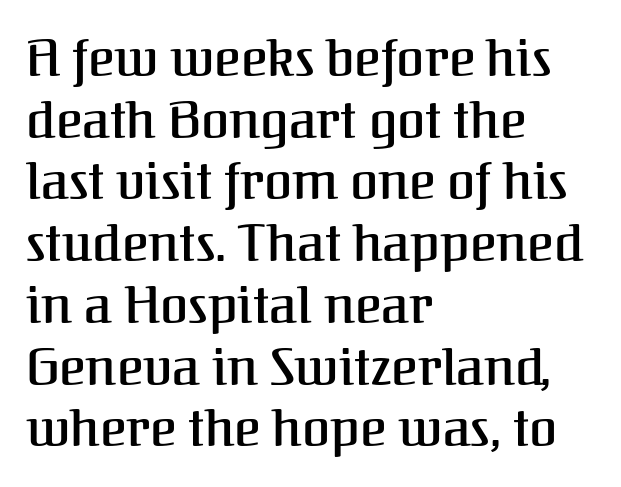
Q: Is the text italic (slanted)? A: No, it is upright.
Q: Is the typeface a serif or a sans-serif typeface? A: Serif.
Q: Is the text underlined? A: No.
Q: How is the paragraph aligned? A: Left-aligned.
Q: Is the spacing between letters normal or unusually wide? A: Normal.
Q: Width (condensed, normal, or wide)? A: Normal.
Q: Stroke contrast? A: Medium.
Q: x-height? A: Medium.
Q: Monospaced? A: No.
